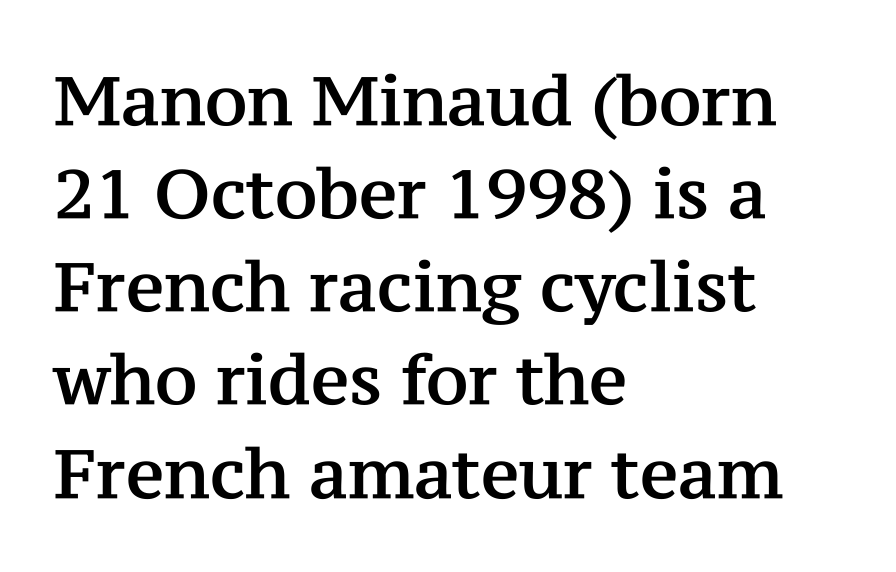
Q: Is the text italic (slanted)? A: No, it is upright.
Q: Is the typeface a serif or a sans-serif typeface? A: Serif.
Q: Is the text underlined? A: No.
Q: How is the paragraph aligned? A: Left-aligned.
Q: Is the spacing between letters normal or unusually wide? A: Normal.
Q: Is the spacing between lines tight, normal or loose? A: Normal.
Q: Width (condensed, normal, or wide)? A: Normal.
Q: Stroke contrast? A: Medium.
Q: x-height? A: Medium.
Q: Monospaced? A: No.
